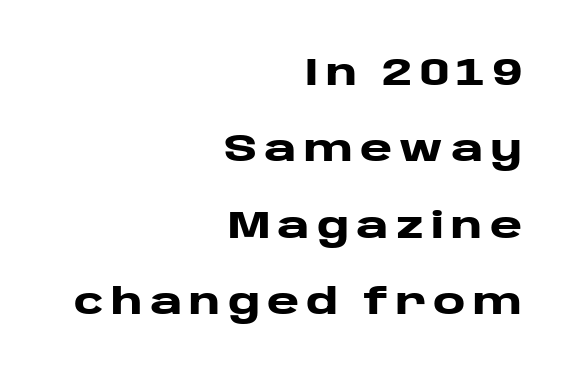
The area under the type is left untouched. Type style note: lacks serifs. The strokes are fattened all the way to bold. Each letter keeps its own natural width here, so spacing adapts to shape.
